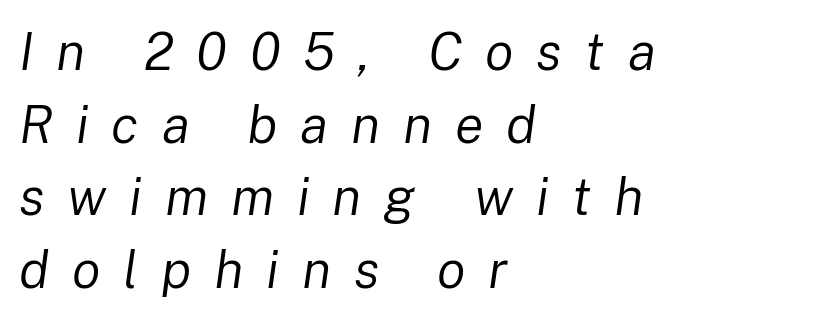
The image shows 53 px regular-weight type, italic (leaning right); set left-aligned, normal line spacing (1.37x), unusually wide letter spacing (+0.43 em), not underlined; low stroke contrast and a medium x-height.
